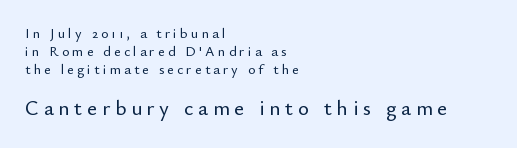
The image shows 21 px text type, upright; set left-aligned, normal line spacing (1.27x), unusually wide letter spacing (+0.23 em), not underlined; the second (bottom) block is 1.5x larger.
